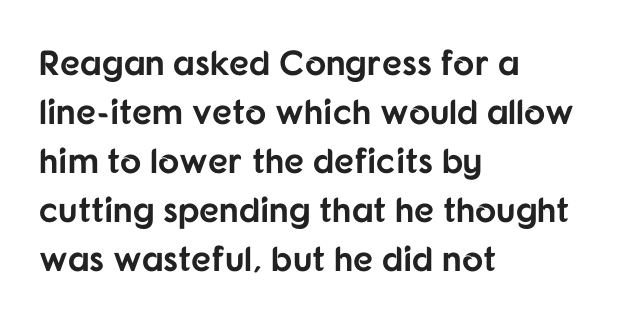
The image shows 35 px bold sans-serif type, upright; set left-aligned, normal line spacing (1.4x), normal letter spacing, not underlined; low stroke contrast and a medium x-height.
